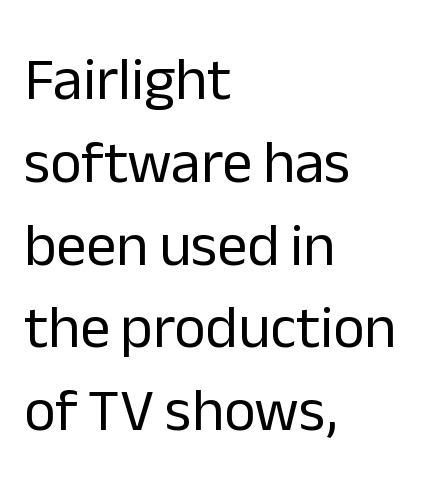
Q: Is the text bold? A: No.
Q: Is the text italic (slanted)? A: No, it is upright.
Q: Is the typeface a serif or a sans-serif typeface? A: Sans-serif.
Q: Is the text underlined? A: No.
Q: How is the paragraph aligned? A: Left-aligned.
Q: Is the spacing between letters normal or unusually wide? A: Normal.
Q: Is the spacing between lines tight, normal or loose? A: Normal.
Q: Width (condensed, normal, or wide)? A: Normal.
Q: Stroke contrast? A: Low.
Q: x-height? A: Medium.
Q: Monospaced? A: No.
